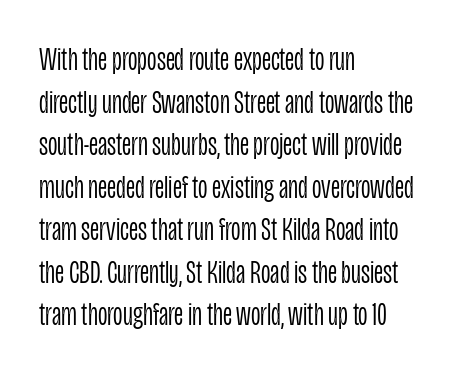
{"serif": "no", "italic": "no", "bold": "no", "weight": "light", "width": "condensed", "stroke_contrast": "low", "x_height": "large", "monospaced": "no", "underline": "no", "align": "left", "line_spacing": "normal", "line_spacing_ratio": 1.29, "letter_spacing": "normal", "letter_spacing_em": 0.0, "glyph_px": 33}
